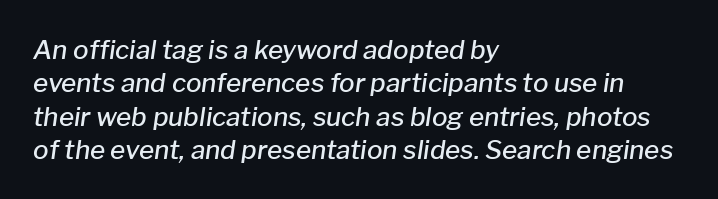
{"italic": "yes", "lean": "right", "slant_degrees": 8, "bold": "semi", "underline": "no", "align": "left", "line_spacing": "normal", "line_spacing_ratio": 1.28, "letter_spacing": "normal", "letter_spacing_em": 0.0, "glyph_px": 26}
